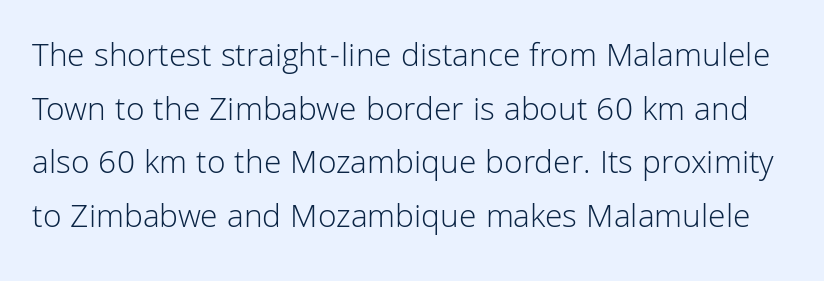
Q: Is the text bold? A: No.
Q: Is the text italic (slanted)? A: No, it is upright.
Q: Is the typeface a serif or a sans-serif typeface? A: Sans-serif.
Q: Is the text underlined? A: No.
Q: Is the spacing between letters normal or unusually wide? A: Normal.
Q: Is the spacing between lines tight, normal or loose? A: Normal.
Q: Width (condensed, normal, or wide)? A: Normal.
Q: Stroke contrast? A: Low.
Q: x-height? A: Medium.
Q: Monospaced? A: No.
